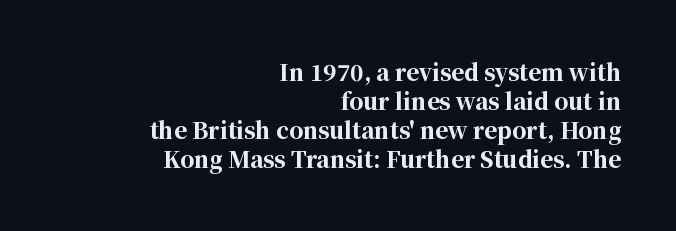
The image shows 22 px bold type, upright; set right-aligned, normal line spacing (1.32x), normal letter spacing, not underlined.
